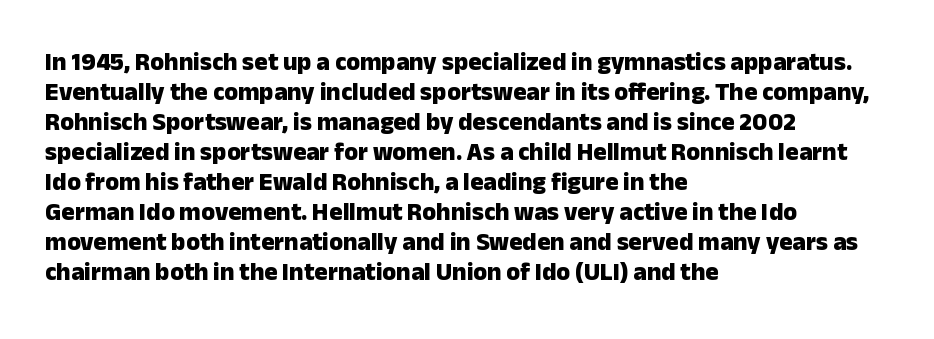
Q: Is the text bold? A: Yes.
Q: Is the text italic (slanted)? A: No, it is upright.
Q: Is the text underlined? A: No.
Q: How is the paragraph aligned? A: Left-aligned.
Q: Is the spacing between letters normal or unusually wide? A: Normal.
